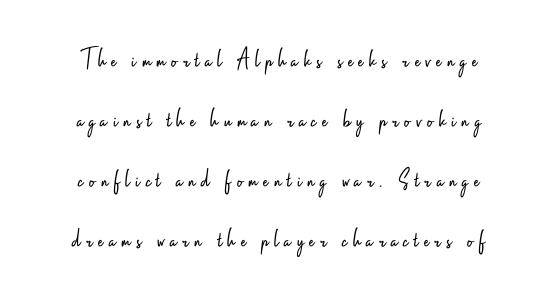
The image shows 27 px text type; set loose line spacing (2.22x), unusually wide letter spacing (+0.21 em), not underlined.
